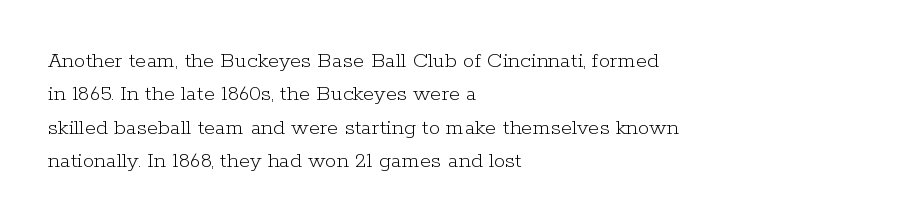
How would I describe the line gaps? Plain and ordinary. Just letters on the line, the space beneath them empty. Alignment: flush left. In terms of posture, this sample is upright.
